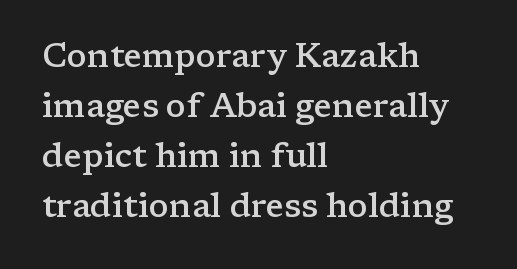
The line-height multiplier appears to be the usual default. The passage shown has conventional tracking throughout. Does the copy run flush right? No — it runs flush left. Every character sits straight up, as roman type does. Descender tails drop into unmarked territory.
